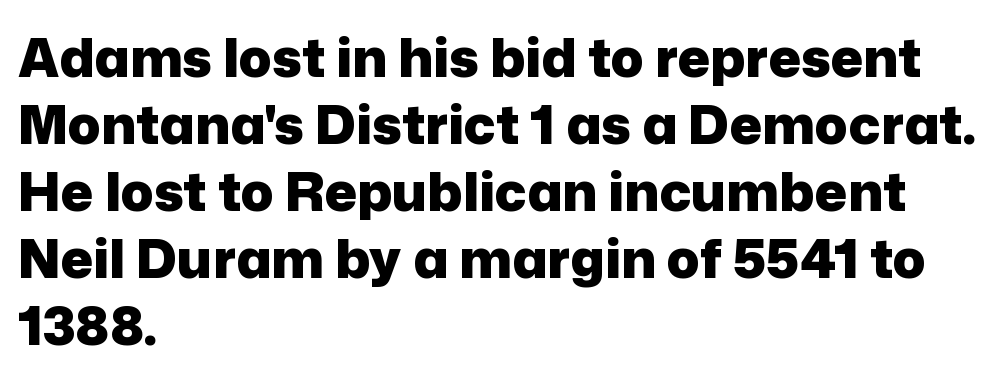
The image shows 54 px heavy sans-serif type, upright; set left-aligned, line spacing 1.24x, normal letter spacing, not underlined; low stroke contrast and a medium x-height.
